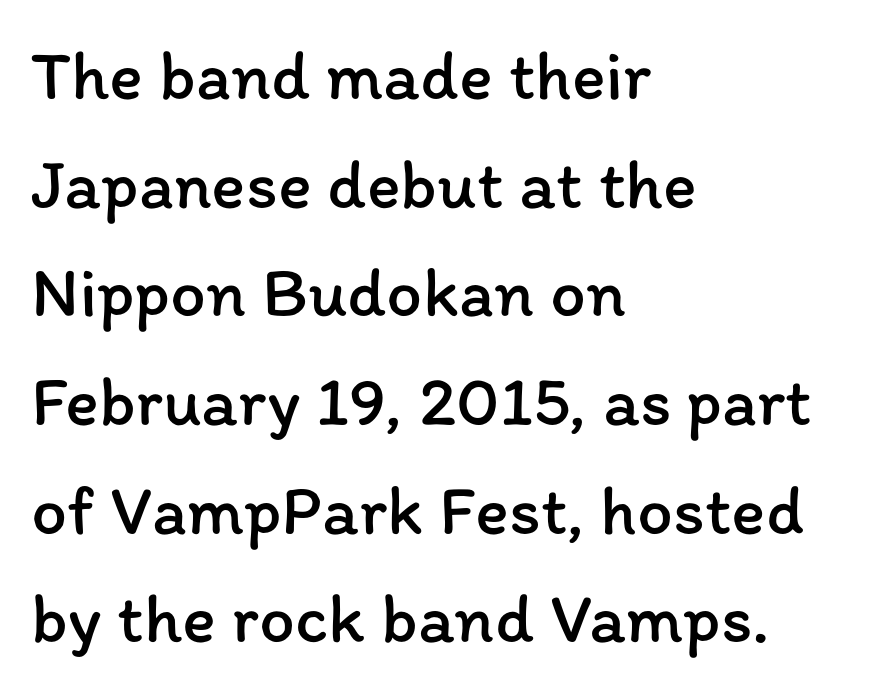
{"italic": "no", "bold": "no", "weight": "regular", "width": "normal", "stroke_contrast": "low", "x_height": "medium", "monospaced": "no", "underline": "no", "align": "left", "line_spacing": "normal", "line_spacing_ratio": 1.53, "letter_spacing": "normal", "letter_spacing_em": 0.0, "glyph_px": 71}
